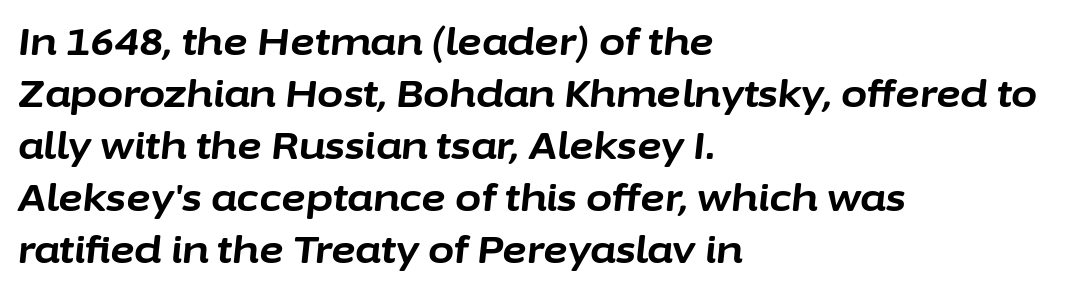
{"italic": "yes", "lean": "right", "slant_degrees": 6, "bold": "yes", "weight": "bold", "width": "normal", "stroke_contrast": "low", "x_height": "medium", "monospaced": "no", "underline": "no", "align": "left", "line_spacing": "normal", "line_spacing_ratio": 1.37, "letter_spacing": "normal", "letter_spacing_em": 0.0, "glyph_px": 38}
